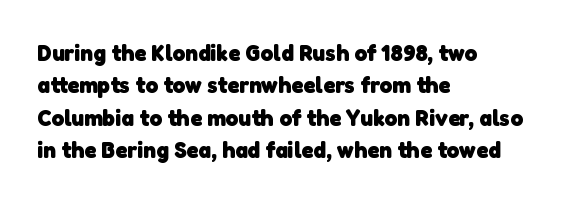
{"bold": "yes", "underline": "no", "align": "left", "line_spacing": "normal", "line_spacing_ratio": 1.35, "letter_spacing": "normal", "letter_spacing_em": 0.0, "glyph_px": 24}
